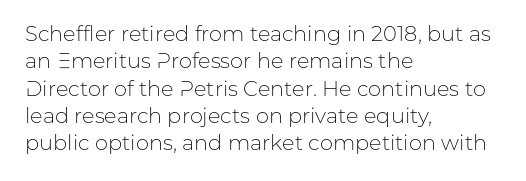
Q: Is the text bold? A: No.
Q: Is the text italic (slanted)? A: No, it is upright.
Q: Is the text underlined? A: No.
Q: How is the paragraph aligned? A: Left-aligned.
Q: Is the spacing between letters normal or unusually wide? A: Normal.
Q: Is the spacing between lines tight, normal or loose? A: Normal.
